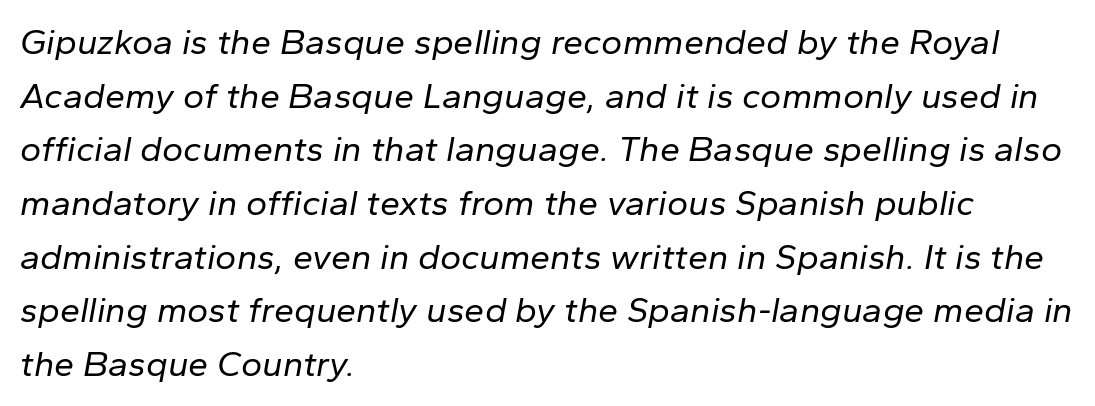
{"italic": "yes", "lean": "right", "slant_degrees": 10, "bold": "no", "weight": "regular", "width": "normal", "stroke_contrast": "low", "x_height": "medium", "monospaced": "no", "underline": "no", "align": "left", "line_spacing": "normal", "line_spacing_ratio": 1.49, "letter_spacing": "normal", "letter_spacing_em": 0.0, "glyph_px": 36}
